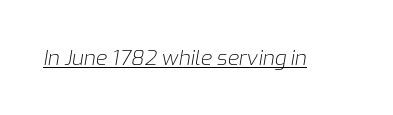
Q: Is the text bold? A: No.
Q: Is the text italic (slanted)? A: Yes, it leans right by about 9 degrees.
Q: Is the text underlined? A: Yes.
Q: Is the spacing between letters normal or unusually wide? A: Normal.
